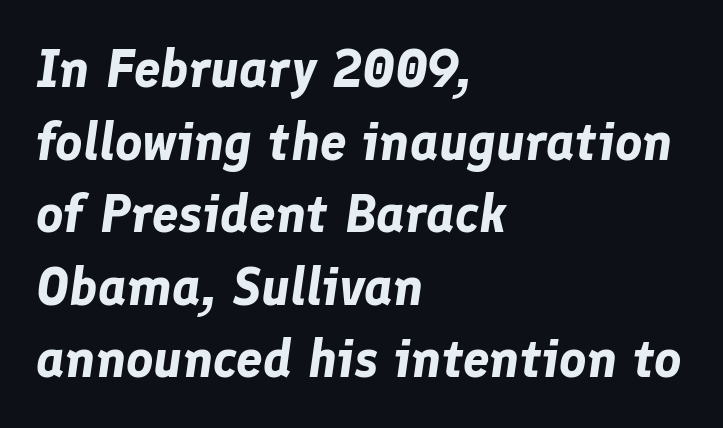
Q: Is the text bold? A: Yes.
Q: Is the text italic (slanted)? A: Yes, it leans right by about 8 degrees.
Q: Is the text underlined? A: No.
Q: How is the paragraph aligned? A: Left-aligned.
Q: Is the spacing between letters normal or unusually wide? A: Normal.
Q: Is the spacing between lines tight, normal or loose? A: Normal.
Q: Width (condensed, normal, or wide)? A: Normal.
Q: Stroke contrast? A: Low.
Q: x-height? A: Medium.
Q: Monospaced? A: No.
